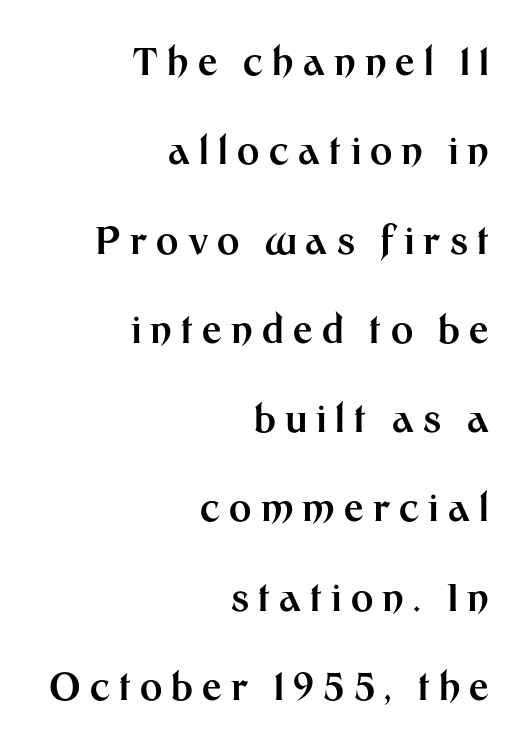
The letters are bold, with thick, heavy strokes. One glance says open: line gaps are wider than usual. The letters stand upright; this is a roman face. Caption: expanded tracking, letters set apart. Notice how the passage keeps a crisp vertical edge on the right only.
